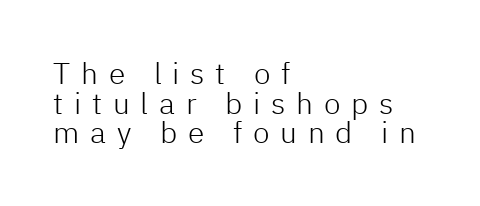
Q: Is the text bold? A: No.
Q: Is the text italic (slanted)? A: No, it is upright.
Q: Is the typeface a serif or a sans-serif typeface? A: Sans-serif.
Q: Is the text underlined? A: No.
Q: How is the paragraph aligned? A: Left-aligned.
Q: Is the spacing between letters normal or unusually wide? A: Unusually wide.
Q: Is the spacing between lines tight, normal or loose? A: Tight.
Q: Width (condensed, normal, or wide)? A: Normal.
Q: Stroke contrast? A: Low.
Q: x-height? A: Medium.
Q: Monospaced? A: No.
